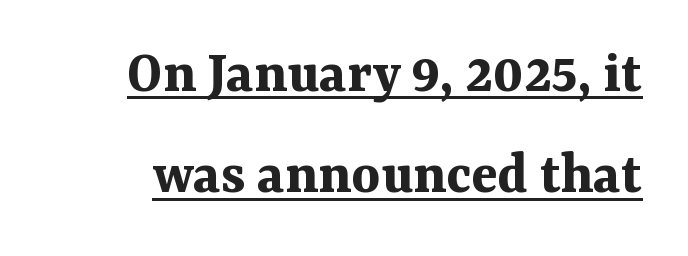
Examine the stroke ends and you'll spot serifs. The line-height multiplier appears to be the usual default. Each word holds together tightly as a unit, with standard inter-letter gaps. The rendering uses natural spacing where letterforms have individual widths.
